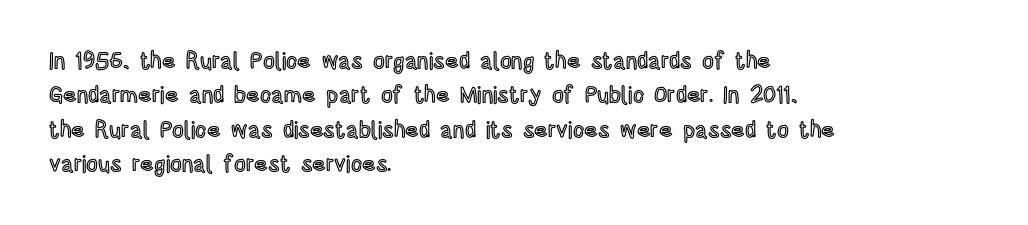
{"italic": "no", "underline": "no", "align": "left", "line_spacing": "normal", "line_spacing_ratio": 1.49, "letter_spacing": "normal", "letter_spacing_em": 0.0, "glyph_px": 23}
